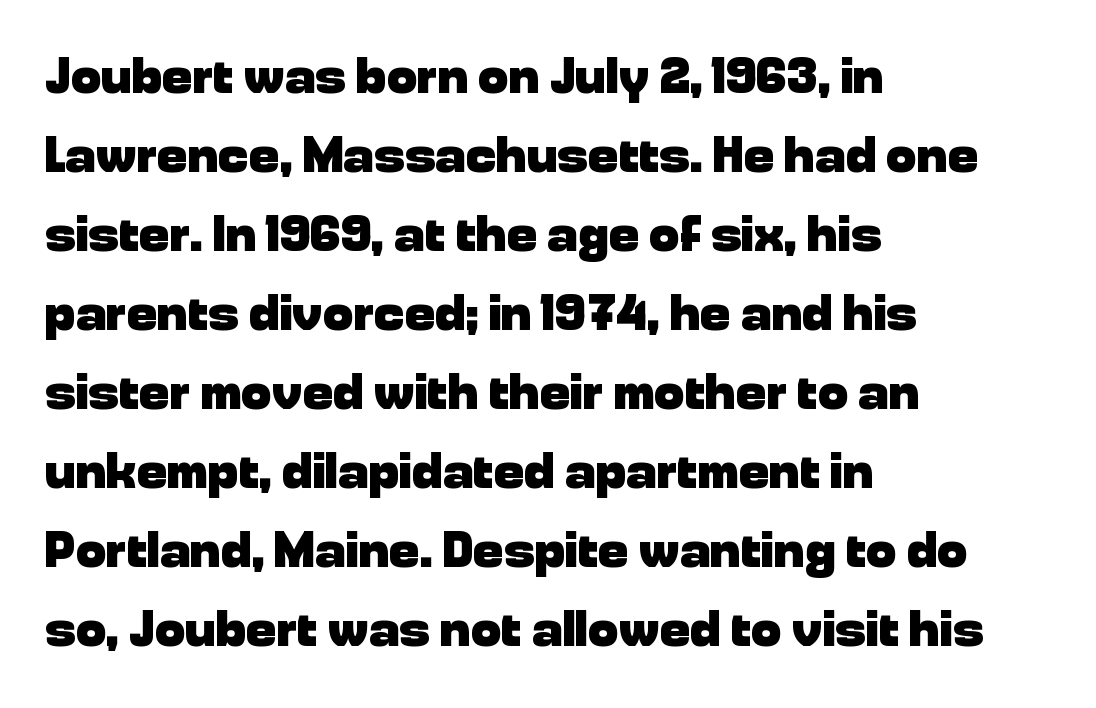
Q: Is the text bold? A: Yes.
Q: Is the text italic (slanted)? A: No, it is upright.
Q: Is the typeface a serif or a sans-serif typeface? A: Sans-serif.
Q: Is the text underlined? A: No.
Q: How is the paragraph aligned? A: Left-aligned.
Q: Is the spacing between letters normal or unusually wide? A: Normal.
Q: Is the spacing between lines tight, normal or loose? A: Normal.
Q: Width (condensed, normal, or wide)? A: Normal.
Q: Stroke contrast? A: Low.
Q: x-height? A: Medium.
Q: Monospaced? A: No.
